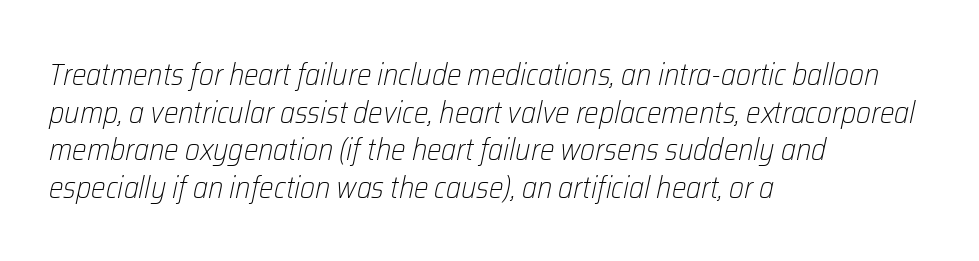
Q: Is the text bold? A: No.
Q: Is the text italic (slanted)? A: Yes, it leans right by about 12 degrees.
Q: Is the text underlined? A: No.
Q: How is the paragraph aligned? A: Left-aligned.
Q: Is the spacing between letters normal or unusually wide? A: Normal.
Q: Width (condensed, normal, or wide)? A: Condensed.
Q: Stroke contrast? A: Low.
Q: x-height? A: Medium.
Q: Monospaced? A: No.
